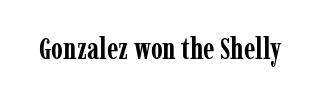
The image shows 30 px semibold, condensed serif type, upright; set normal letter spacing, not underlined; low stroke contrast and a medium x-height.
